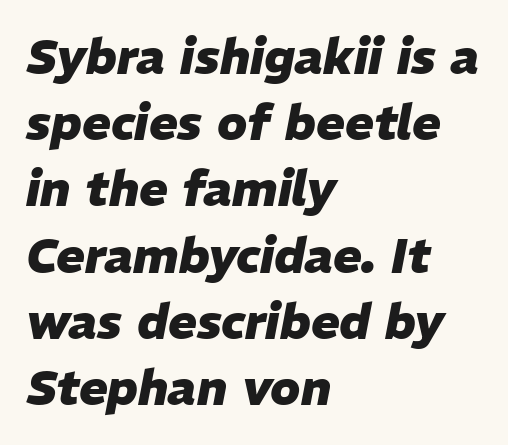
{"italic": "yes", "lean": "right", "slant_degrees": 11, "bold": "yes", "weight": "heavy", "width": "normal", "stroke_contrast": "low", "x_height": "medium", "monospaced": "no", "underline": "no", "align": "left", "line_spacing": "normal", "line_spacing_ratio": 1.38, "letter_spacing": "normal", "letter_spacing_em": 0.0, "glyph_px": 48}
